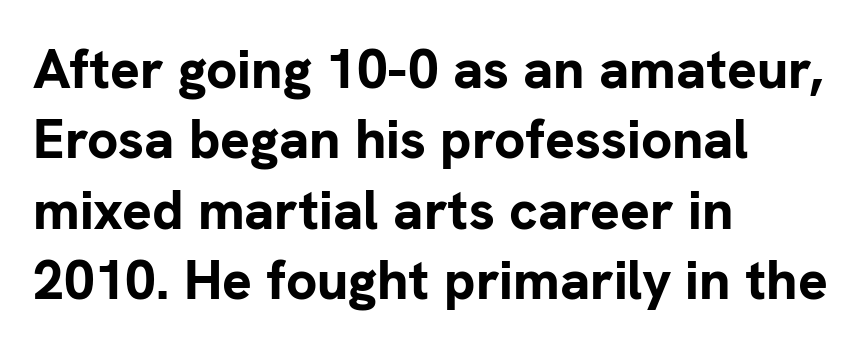
{"serif": "no", "italic": "no", "bold": "yes", "weight": "bold", "width": "normal", "stroke_contrast": "low", "x_height": "medium", "monospaced": "no", "underline": "no", "align": "left", "line_spacing": "normal", "line_spacing_ratio": 1.28, "letter_spacing": "normal", "letter_spacing_em": 0.0, "glyph_px": 55}
